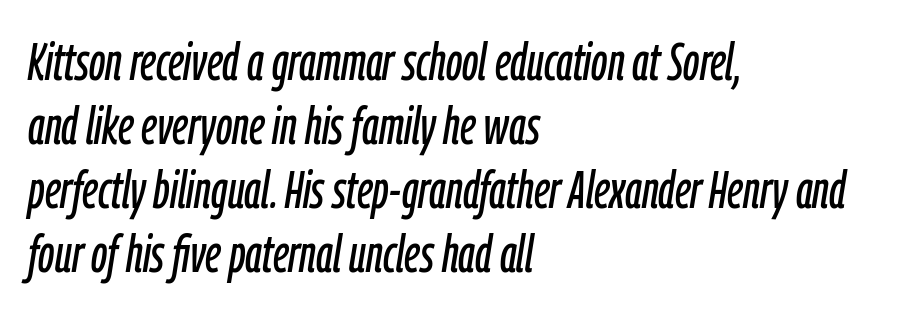
Q: Is the text italic (slanted)? A: Yes, it leans right by about 9 degrees.
Q: Is the text underlined? A: No.
Q: How is the paragraph aligned? A: Left-aligned.
Q: Is the spacing between letters normal or unusually wide? A: Normal.
Q: Width (condensed, normal, or wide)? A: Condensed.
Q: Stroke contrast? A: Low.
Q: x-height? A: Medium.
Q: Monospaced? A: No.
